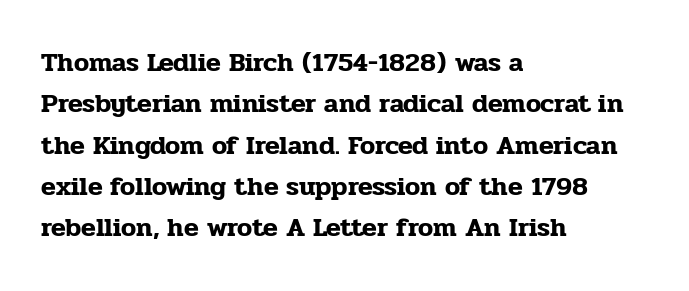
Q: Is the text italic (slanted)? A: No, it is upright.
Q: Is the text underlined? A: No.
Q: How is the paragraph aligned? A: Left-aligned.
Q: Is the spacing between letters normal or unusually wide? A: Normal.
Q: Is the spacing between lines tight, normal or loose? A: Normal.
